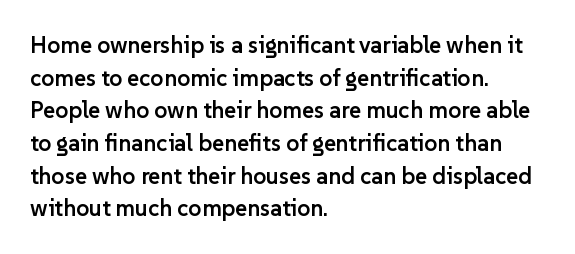
The image shows 23 px text type, upright; set left-aligned, normal line spacing (1.42x), normal letter spacing, not underlined.
